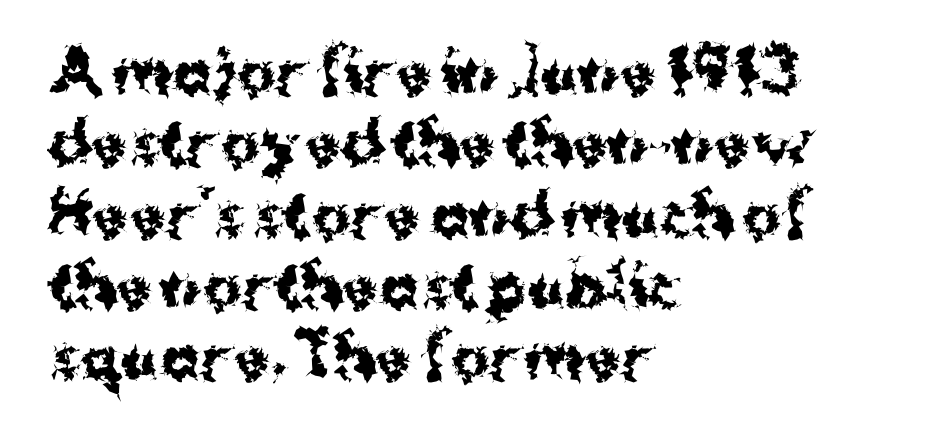
{"serif": "no", "italic": "no", "bold": "yes", "weight": "bold", "width": "normal", "stroke_contrast": "medium", "x_height": "medium", "monospaced": "no", "underline": "no", "align": "left", "line_spacing_ratio": 1.23, "letter_spacing": "normal", "letter_spacing_em": 0.0, "glyph_px": 58}
